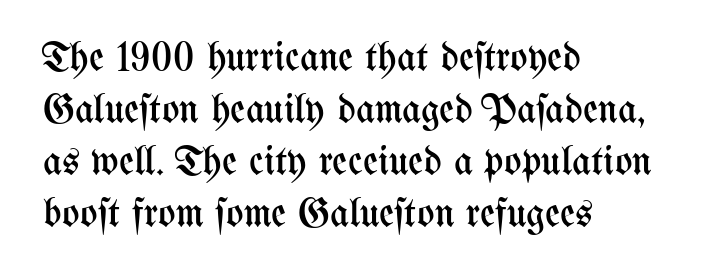
Q: Is the text bold? A: No.
Q: Is the text italic (slanted)? A: No, it is upright.
Q: Is the text underlined? A: No.
Q: How is the paragraph aligned? A: Left-aligned.
Q: Is the spacing between letters normal or unusually wide? A: Normal.
Q: Is the spacing between lines tight, normal or loose? A: Normal.
Q: Width (condensed, normal, or wide)? A: Condensed.
Q: Stroke contrast? A: Medium.
Q: x-height? A: Medium.
Q: Monospaced? A: No.
